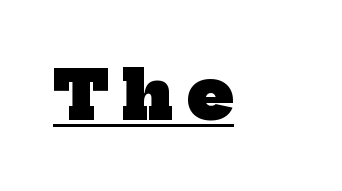
Beneath each row of characters lies a ruled line. The rendering uses a bold face; every stroke is thick and dark. The rendering uses natural spacing where letterforms have individual widths. Loose tracking; the words dissolve into strings of separated letters. This rendering employs a face with finishing strokes, i.e., a serif.
